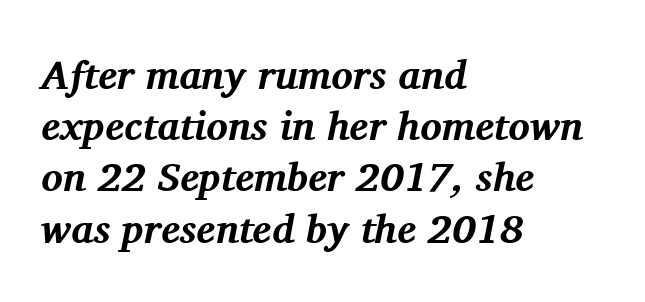
Line beginnings align vertically; line endings do not. Each row of text sits above clean, open space. Examine the stroke ends and you'll spot serifs. Regular leading.
